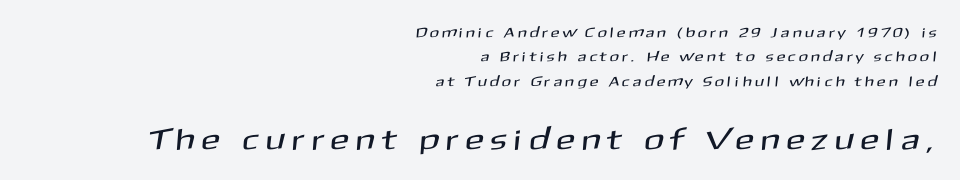
The horizontal fit of the characters is loose and conspicuously gappy. Are there feet on the stems? There aren't — it's a sans. Bare-footed words on every line. The composition opens small and finishes big.
